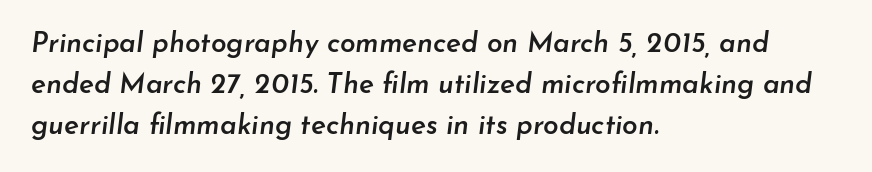
The letterforms sit shoulder to shoulder at normal distance. Underlining? Definitely not there. Quick note: italic. Varying glyph widths throughout — classic text-font behaviour. The passage shown stacks its lines at a standard gap.
